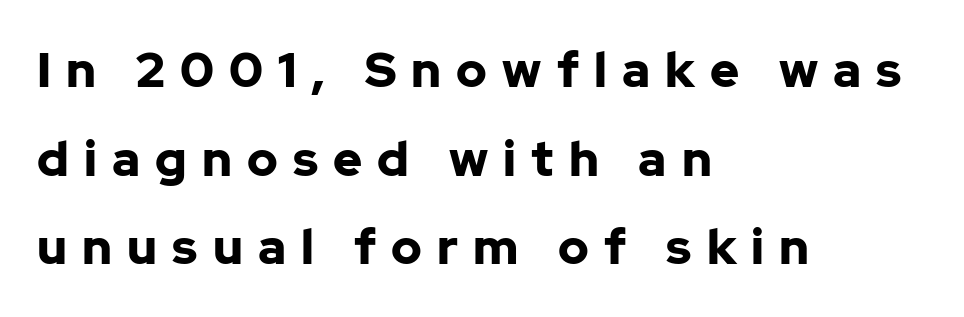
Is this a fixed-width face? No — the glyphs have proportional, varying widths. Ordinary non-slanted type is in use. Only glyphs here, with clear space below each row. Font category for this specimen: sans-serif. Layout note: lines flush left.
